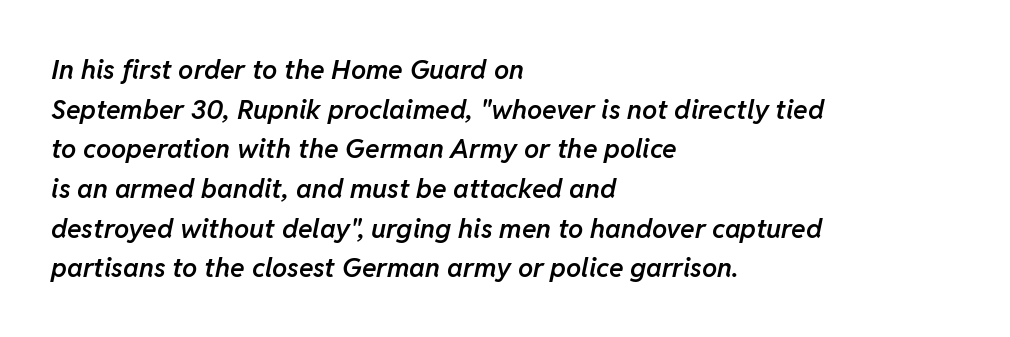
{"italic": "yes", "lean": "right", "slant_degrees": 11, "bold": "semi", "underline": "no", "align": "left", "line_spacing": "normal", "line_spacing_ratio": 1.47, "letter_spacing": "normal", "letter_spacing_em": 0.0, "glyph_px": 27}
